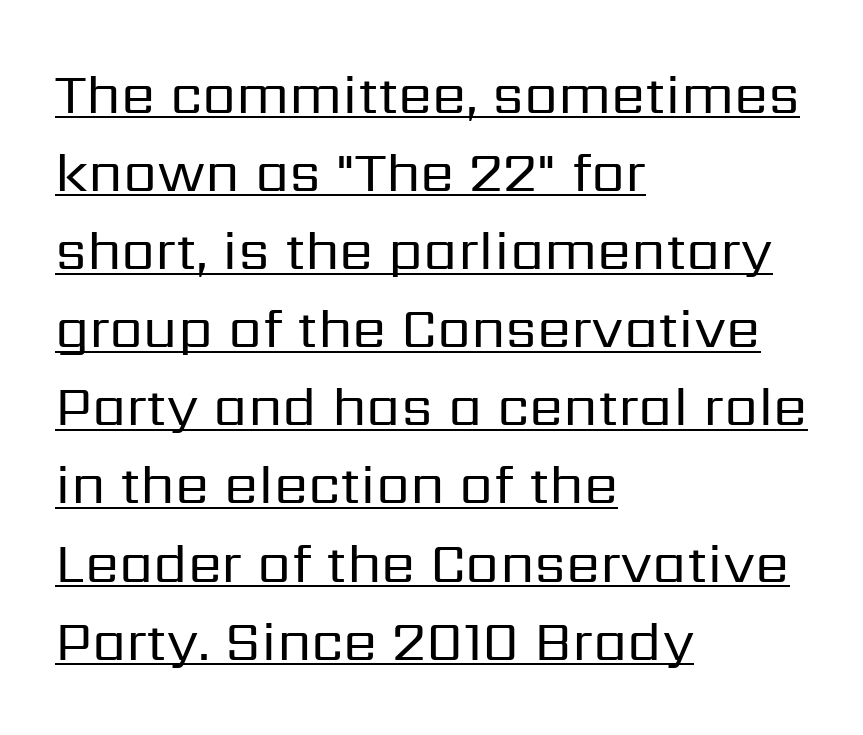
{"serif": "no", "italic": "no", "bold": "no", "weight": "regular", "width": "normal", "stroke_contrast": "low", "x_height": "medium", "monospaced": "no", "underline": "yes", "align": "left", "line_spacing": "normal", "line_spacing_ratio": 1.42, "letter_spacing": "normal", "letter_spacing_em": 0.0, "glyph_px": 55}
